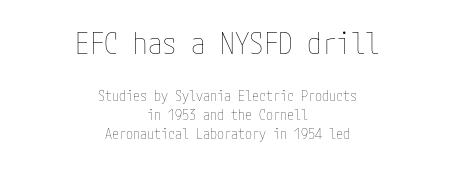
Q: Is the text bold? A: No.
Q: Is the text italic (slanted)? A: No, it is upright.
Q: Is the text underlined? A: No.
Q: How is the paragraph aligned? A: Centered.
Q: Is the spacing between letters normal or unusually wide? A: Normal.
Q: Is the spacing between lines tight, normal or loose? A: Normal.
Q: Which block of text is set in a larger size, the first (top) or the second (bottom)? A: The first (top) one.
Q: Width (condensed, normal, or wide)? A: Condensed.
Q: Stroke contrast? A: Low.
Q: x-height? A: Medium.
